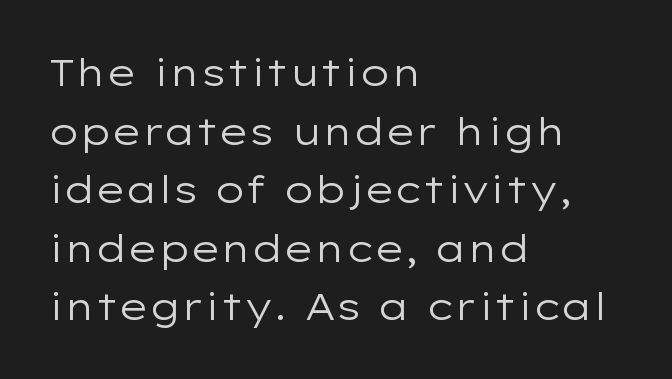
Q: Is the text bold? A: No.
Q: Is the text italic (slanted)? A: No, it is upright.
Q: Is the typeface a serif or a sans-serif typeface? A: Sans-serif.
Q: Is the text underlined? A: No.
Q: How is the paragraph aligned? A: Left-aligned.
Q: Is the spacing between letters normal or unusually wide? A: Normal.
Q: Is the spacing between lines tight, normal or loose? A: Normal.
Q: Width (condensed, normal, or wide)? A: Wide.
Q: Stroke contrast? A: Low.
Q: x-height? A: Medium.
Q: Monospaced? A: No.
